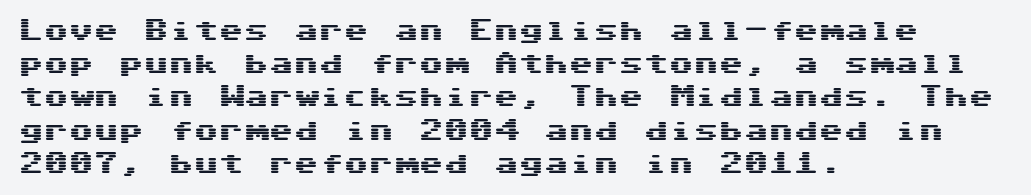
Q: Is the text italic (slanted)? A: No, it is upright.
Q: Is the text underlined? A: No.
Q: How is the paragraph aligned? A: Left-aligned.
Q: Is the spacing between letters normal or unusually wide? A: Normal.
Q: Is the spacing between lines tight, normal or loose? A: Normal.
